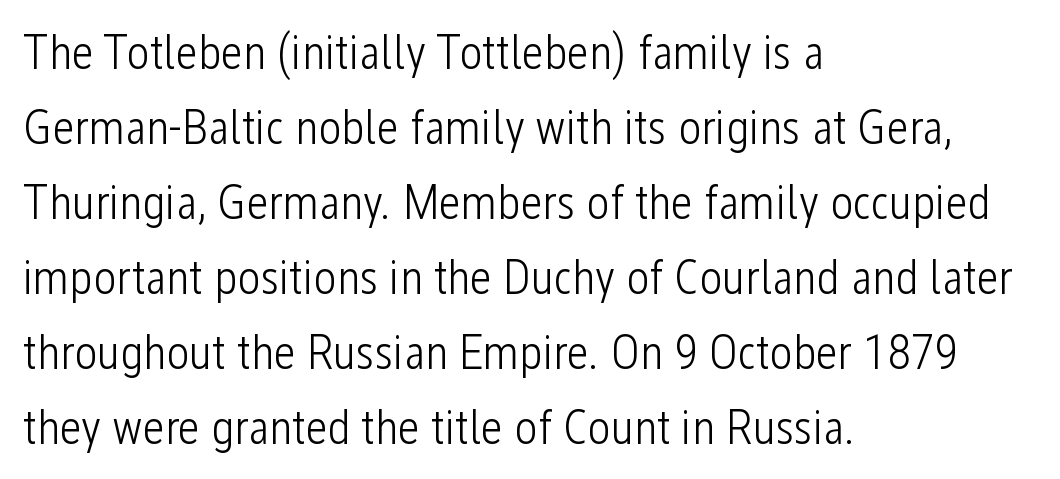
{"serif": "no", "italic": "no", "bold": "no", "weight": "light", "width": "condensed", "stroke_contrast": "low", "x_height": "medium", "monospaced": "no", "underline": "no", "align": "left", "line_spacing": "normal", "line_spacing_ratio": 1.53, "letter_spacing": "normal", "letter_spacing_em": 0.0, "glyph_px": 49}
